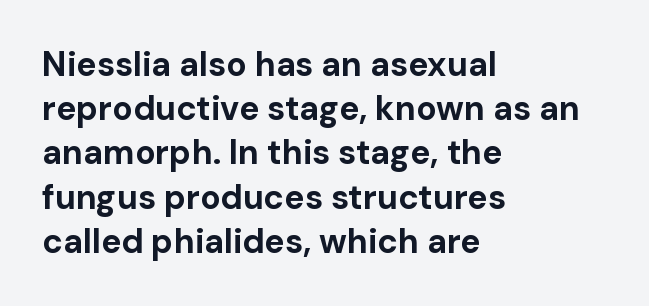
Is the letter spacing exaggerated? No — it looks like the ordinary default. Has an underline been added? It has not. This is heavy type, rendered in bold. Every stem runs plumb, perpendicular to the baseline.
